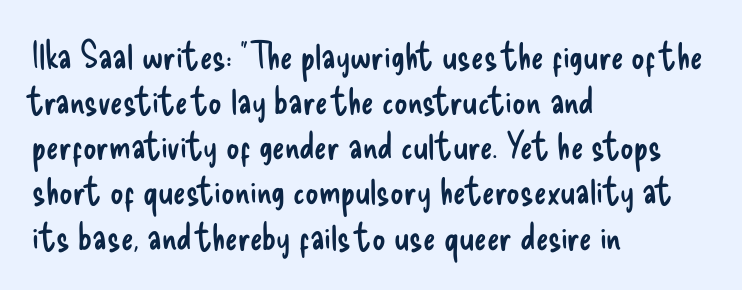
Q: Is the text bold? A: No.
Q: Is the text italic (slanted)? A: No, it is upright.
Q: Is the typeface a serif or a sans-serif typeface? A: Sans-serif.
Q: Is the text underlined? A: No.
Q: How is the paragraph aligned? A: Left-aligned.
Q: Is the spacing between letters normal or unusually wide? A: Normal.
Q: Width (condensed, normal, or wide)? A: Condensed.
Q: Stroke contrast? A: Low.
Q: x-height? A: Small.
Q: Monospaced? A: No.
